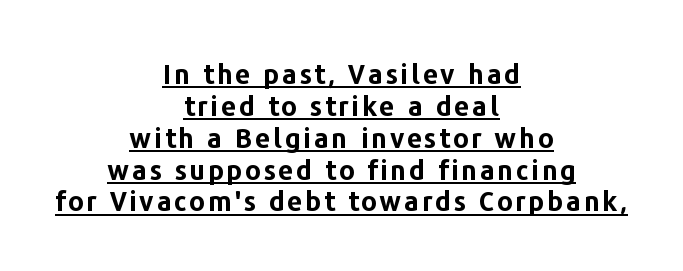
{"italic": "no", "bold": "yes", "underline": "yes", "align": "center", "line_spacing_ratio": 1.18, "glyph_px": 27}
